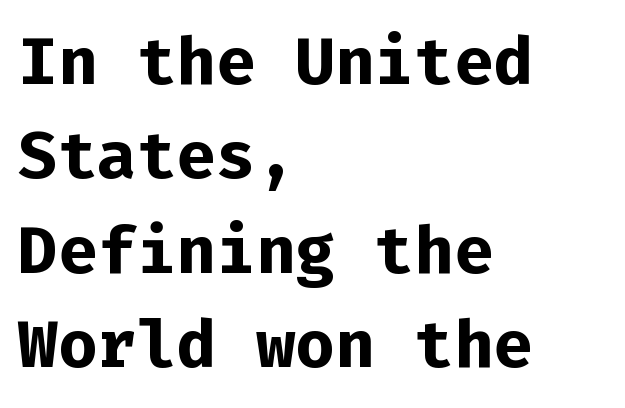
{"serif": "no", "italic": "no", "bold": "yes", "weight": "bold", "width": "normal", "stroke_contrast": "low", "x_height": "medium", "monospaced": "yes", "underline": "no", "align": "left", "line_spacing": "normal", "line_spacing_ratio": 1.43, "letter_spacing": "normal", "letter_spacing_em": 0.0, "glyph_px": 66}
